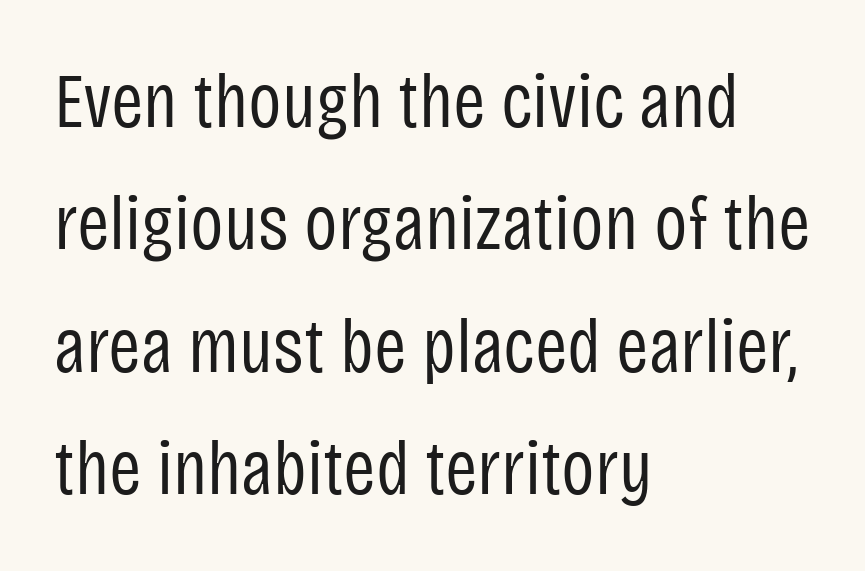
The image shows 78 px regular-weight, condensed sans-serif type, upright; set left-aligned, normal line spacing (1.57x), normal letter spacing, not underlined; low stroke contrast and a large x-height.
